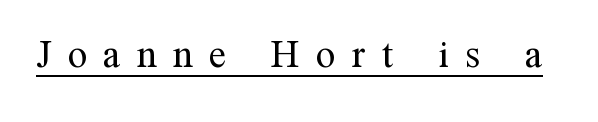
The image shows 39 px regular-weight serif type, upright; set unusually wide letter spacing (+0.42 em), underlined; medium stroke contrast and a medium x-height.
